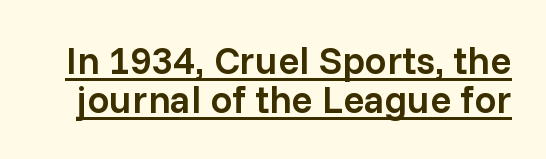
The image shows 39 px semibold sans-serif type, upright; set tight line spacing (1.01x), normal letter spacing, underlined; low stroke contrast and a medium x-height.
